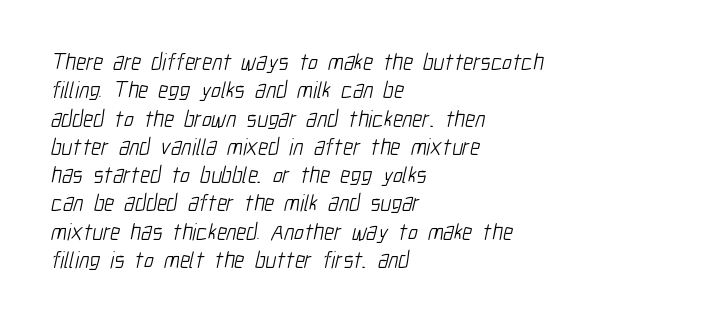
Typeset ragged right — the left edge is the straight one. Weight class: somewhere from thin through regular. Characters follow at the spacing the type designer built in. Descender tails drop into unmarked territory.
